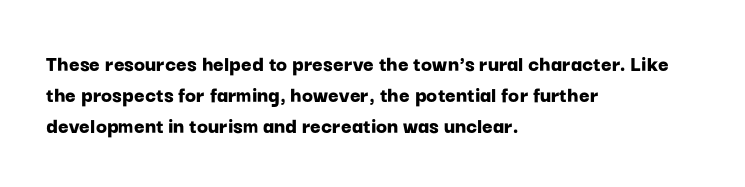
{"italic": "no", "bold": "yes", "underline": "no", "align": "left", "line_spacing": "normal", "line_spacing_ratio": 1.35, "letter_spacing": "normal", "letter_spacing_em": 0.0, "glyph_px": 23}
